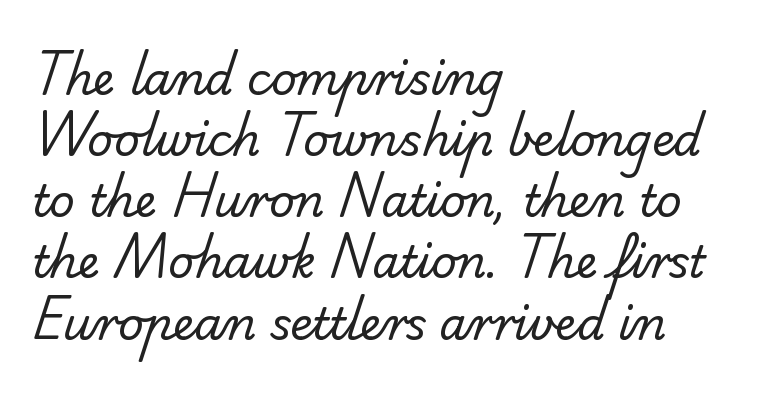
This rendering leaves character spacing at its baseline value. The glyphs in this specimen are sans serif. A classic flush-left, rag-right setting is used for this passage. Spacing verdict: proportional, widths tailored to each character. Baseline-to-baseline distance is the conventional proportion of letter height. Check under the words: just untouched page.
